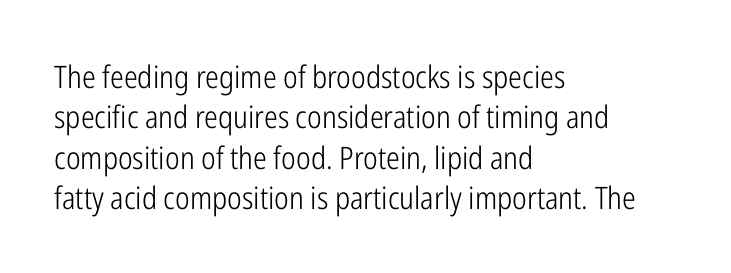
The rendering anchors every line to the left-hand side. Notice how the stems are strictly vertical — no italics here. Each letter's strokes conclude bluntly, with no projecting serifs. Summary of vertical rhythm: regular, with standard interline spacing.
